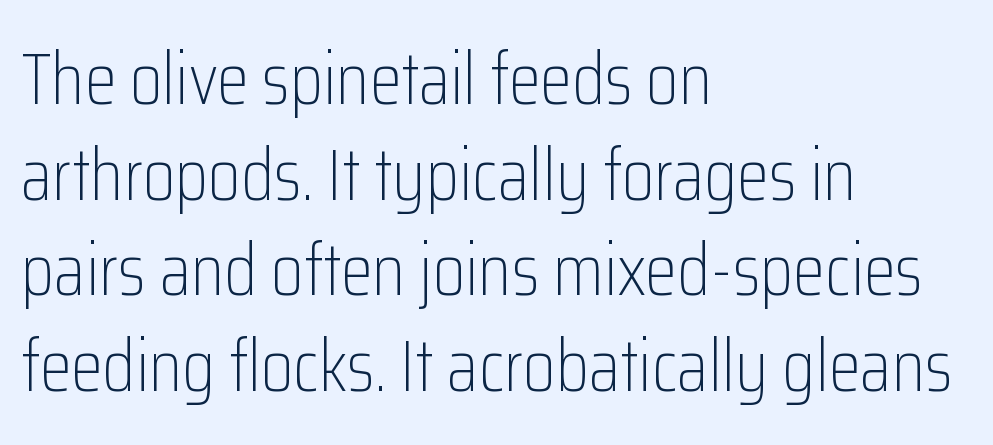
Q: Is the text bold? A: No.
Q: Is the text italic (slanted)? A: No, it is upright.
Q: Is the typeface a serif or a sans-serif typeface? A: Sans-serif.
Q: Is the text underlined? A: No.
Q: How is the paragraph aligned? A: Left-aligned.
Q: Is the spacing between letters normal or unusually wide? A: Normal.
Q: Is the spacing between lines tight, normal or loose? A: Normal.
Q: Width (condensed, normal, or wide)? A: Condensed.
Q: Stroke contrast? A: Low.
Q: x-height? A: Medium.
Q: Monospaced? A: No.
